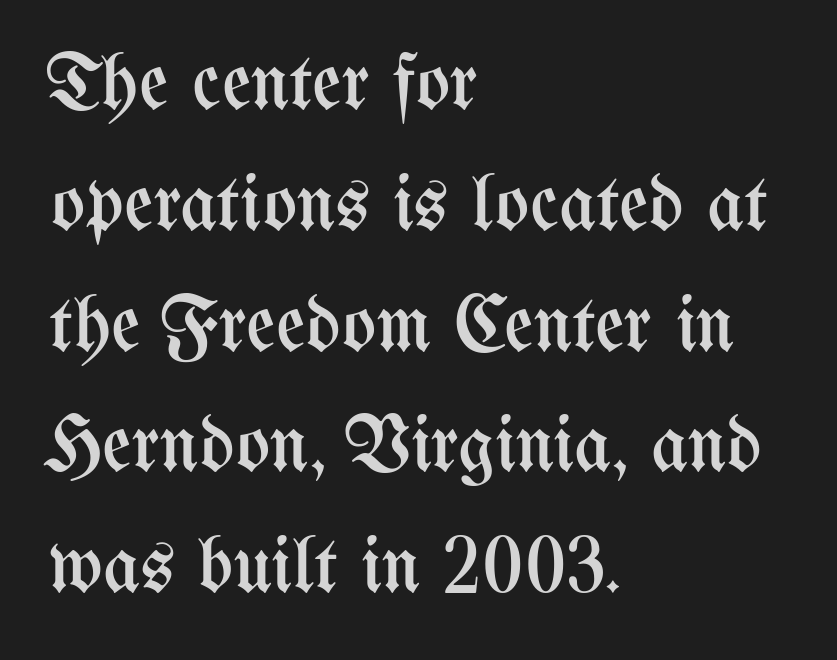
{"italic": "no", "bold": "no", "weight": "regular", "width": "condensed", "stroke_contrast": "medium", "x_height": "medium", "monospaced": "no", "underline": "no", "align": "left", "line_spacing": "normal", "line_spacing_ratio": 1.51, "letter_spacing": "normal", "letter_spacing_em": 0.0, "glyph_px": 80}
